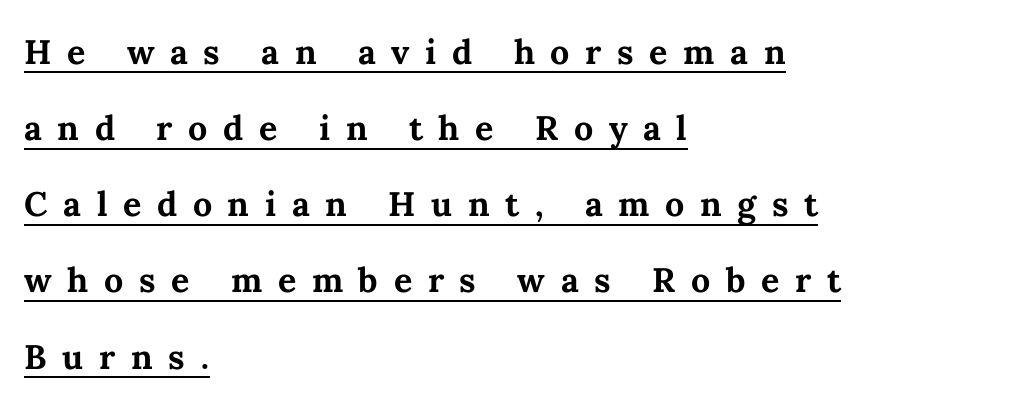
{"italic": "no", "bold": "yes", "weight": "bold", "width": "normal", "stroke_contrast": "medium", "x_height": "medium", "monospaced": "no", "underline": "yes", "align": "left", "line_spacing": "loose", "line_spacing_ratio": 2.24, "letter_spacing": "wide", "letter_spacing_em": 0.46, "glyph_px": 34}
